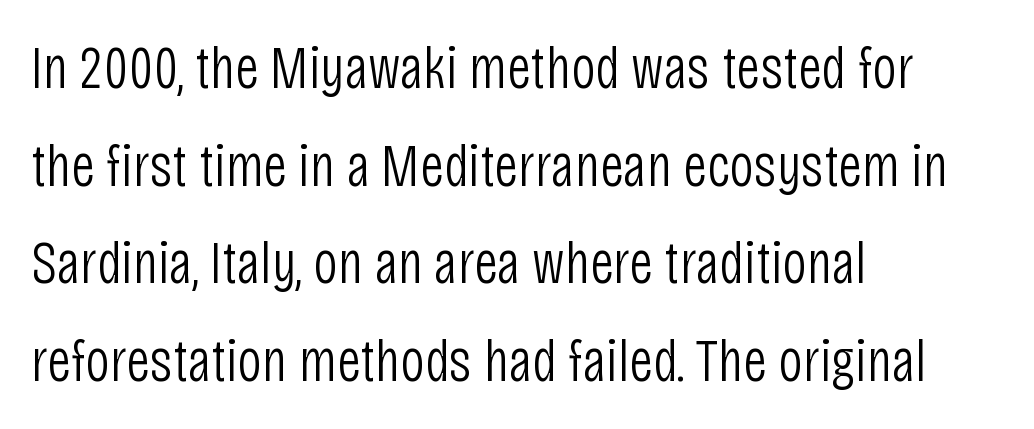
{"serif": "no", "italic": "no", "bold": "no", "weight": "light", "width": "condensed", "stroke_contrast": "low", "x_height": "large", "monospaced": "no", "underline": "no", "align": "left", "line_spacing": "normal", "line_spacing_ratio": 1.6, "letter_spacing": "normal", "letter_spacing_em": 0.0, "glyph_px": 61}
